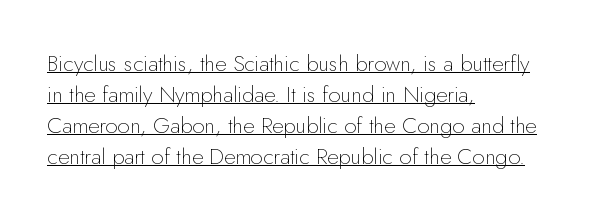
The image shows 22 px text type, upright; set left-aligned, normal line spacing (1.41x), normal letter spacing, underlined.
